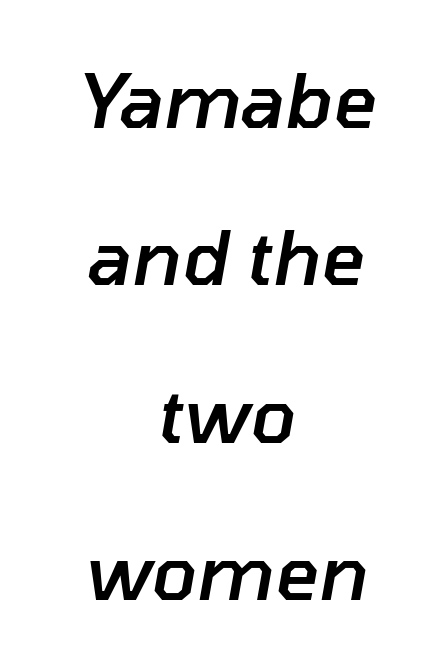
Airy leading. Horizontal alignment here is central, giving a formal, balanced look. Is this a fixed-width face? No — the glyphs have proportional, varying widths. Check under the words: just untouched page. Characters are canted at an angle relative to the baseline's perpendicular. Words appear dense and cohesive because spacing is normal.
